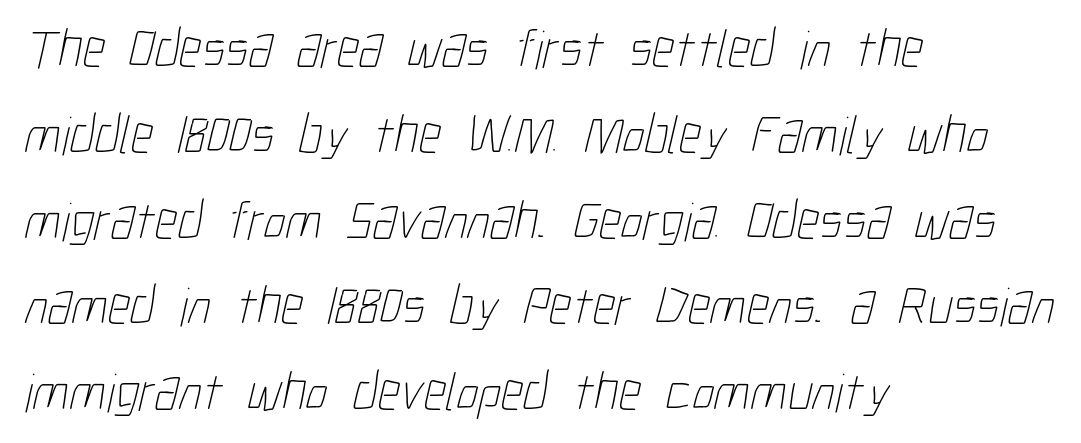
{"bold": "no", "weight": "thin", "width": "condensed", "stroke_contrast": "low", "x_height": "medium", "monospaced": "no", "underline": "no", "align": "left", "line_spacing": "normal", "line_spacing_ratio": 1.56, "letter_spacing": "normal", "letter_spacing_em": 0.0, "glyph_px": 55}
